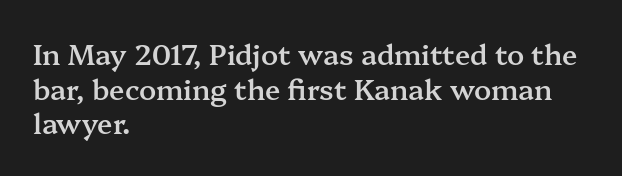
The type sits square on the baseline with zero lean. Check where the strokes stop: tiny serifs finish them off. Here the designer chose a conventional face with non-uniform glyph widths. The typesetter chose a ragged-right arrangement here. Beneath every word, the page is bare.
